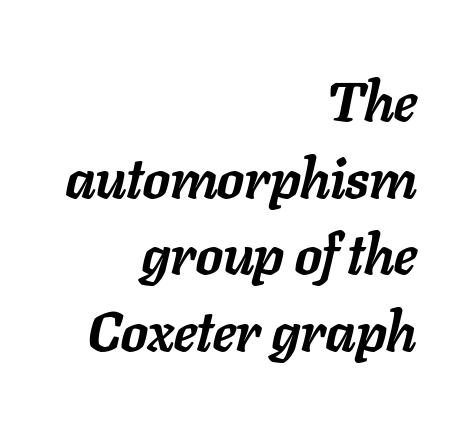
{"italic": "yes", "lean": "right", "slant_degrees": 11, "bold": "yes", "weight": "semibold", "width": "normal", "stroke_contrast": "low", "x_height": "medium", "monospaced": "no", "underline": "no", "align": "right", "line_spacing": "normal", "line_spacing_ratio": 1.37, "letter_spacing": "normal", "letter_spacing_em": 0.0, "glyph_px": 56}
